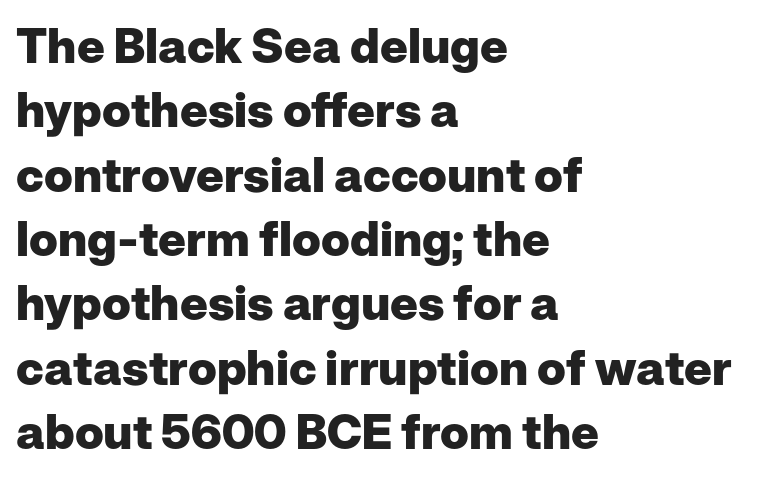
Layout note: lines flush left. How heavy is the stroke? Heavy — this is a bold. If you measured baseline to baseline, you'd find a middling distance. Short note: letters normally spaced. If you drew a line through each stem, it would be perfectly vertical.
